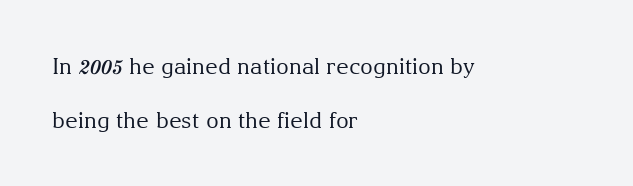
Q: Is the text bold? A: No.
Q: Is the text italic (slanted)? A: No, it is upright.
Q: Is the text underlined? A: No.
Q: How is the paragraph aligned? A: Left-aligned.
Q: Is the spacing between letters normal or unusually wide? A: Normal.
Q: Is the spacing between lines tight, normal or loose? A: Loose.
